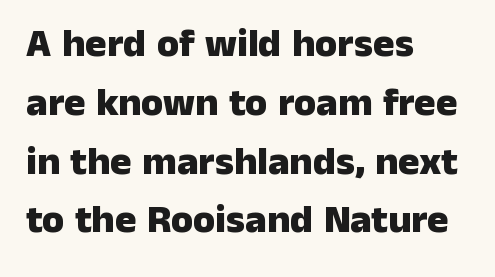
{"serif": "no", "italic": "no", "bold": "yes", "weight": "heavy", "width": "normal", "stroke_contrast": "low", "x_height": "medium", "monospaced": "no", "underline": "no", "align": "left", "line_spacing": "normal", "line_spacing_ratio": 1.47, "letter_spacing": "normal", "letter_spacing_em": 0.0, "glyph_px": 40}
